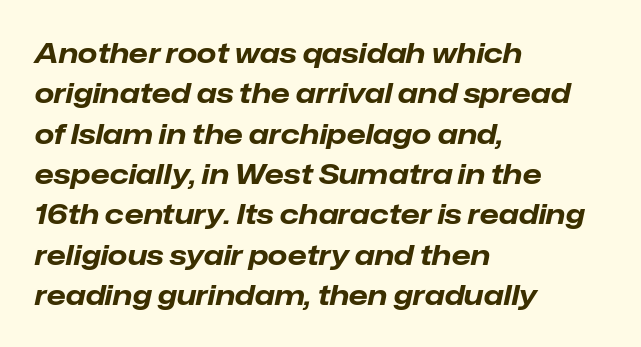
Looks like regular typesetting: each glyph gets only the width it needs. The strip under each line holds only bare page. How heavy is the stroke? Heavy — this is a bold. Spacing between characters is what you'd get straight out of the box. If you drew a ruler down the left edge, every line would touch it.
